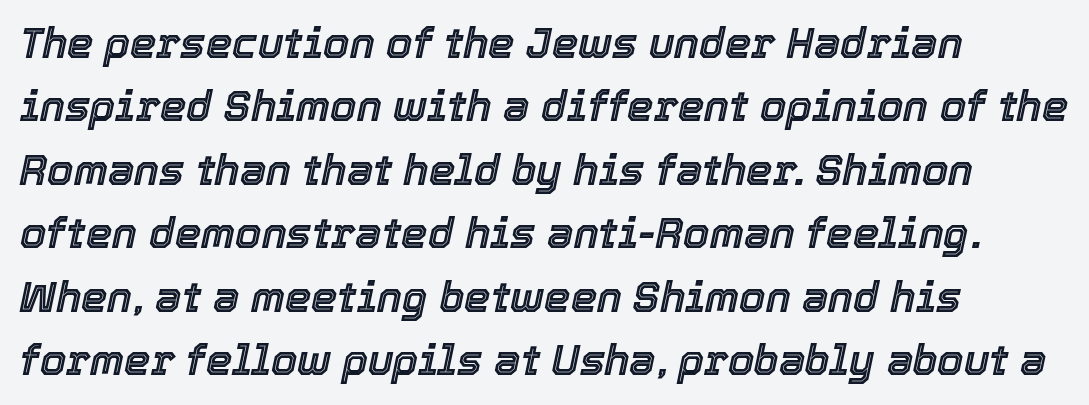
{"italic": "yes", "lean": "right", "slant_degrees": 12, "width": "normal", "x_height": "medium", "monospaced": "no", "underline": "no", "align": "left", "line_spacing": "normal", "line_spacing_ratio": 1.51, "letter_spacing": "normal", "letter_spacing_em": 0.0, "glyph_px": 42}
